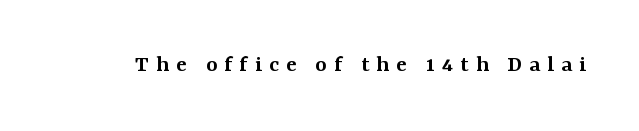
The image shows 24 px text type, upright; set unusually wide letter spacing (+0.3 em), not underlined.
